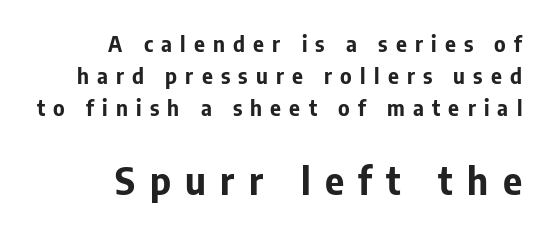
The image shows 37 px bold sans-serif type, upright; set right-aligned, normal line spacing (1.53x), unusually wide letter spacing (+0.39 em), not underlined; the second (bottom) block is 1.76x larger; low stroke contrast and a medium x-height.
